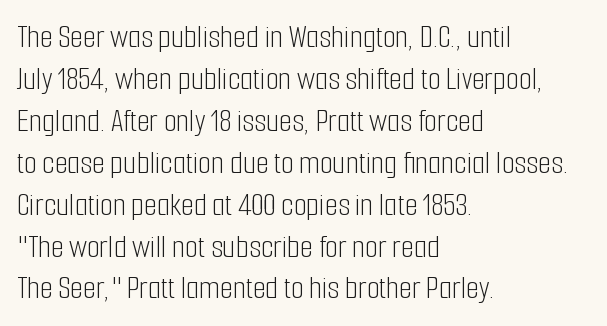
{"serif": "no", "italic": "no", "bold": "no", "weight": "light", "width": "condensed", "stroke_contrast": "low", "x_height": "medium", "monospaced": "no", "underline": "no", "align": "left", "line_spacing": "normal", "line_spacing_ratio": 1.27, "letter_spacing": "normal", "letter_spacing_em": 0.0, "glyph_px": 33}
